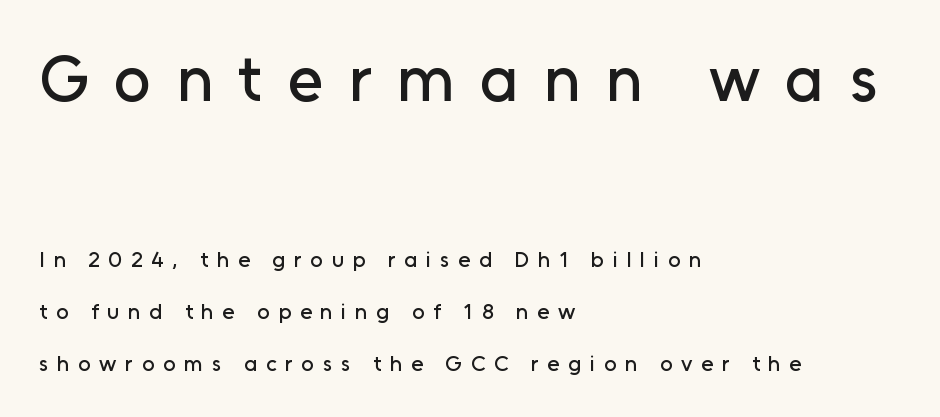
Typographically, this falls in the sans-serif category. Between one letter and the next there's a generous, obvious gap. Upright lettering throughout. In terms of leading, this rendering errs on the spacious side. Line starts are locked; line ends wander.
